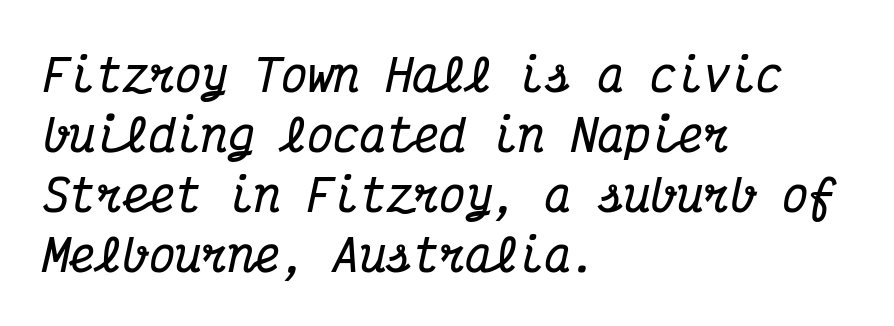
Q: Is the text bold? A: Yes.
Q: Is the text italic (slanted)? A: Yes, it leans right by about 12 degrees.
Q: Is the typeface a serif or a sans-serif typeface? A: Serif.
Q: Is the text underlined? A: No.
Q: How is the paragraph aligned? A: Left-aligned.
Q: Is the spacing between letters normal or unusually wide? A: Normal.
Q: Is the spacing between lines tight, normal or loose? A: Normal.
Q: Width (condensed, normal, or wide)? A: Condensed.
Q: Stroke contrast? A: Medium.
Q: x-height? A: Medium.
Q: Monospaced? A: Yes.
